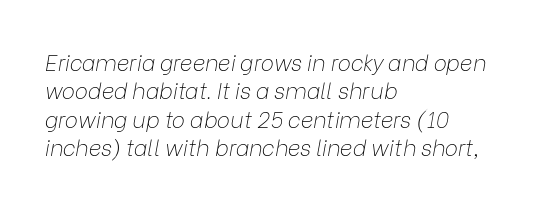
{"italic": "yes", "lean": "right", "slant_degrees": 9, "bold": "no", "underline": "no", "align": "left", "line_spacing": "normal", "line_spacing_ratio": 1.29, "letter_spacing": "normal", "letter_spacing_em": 0.0, "glyph_px": 22}
